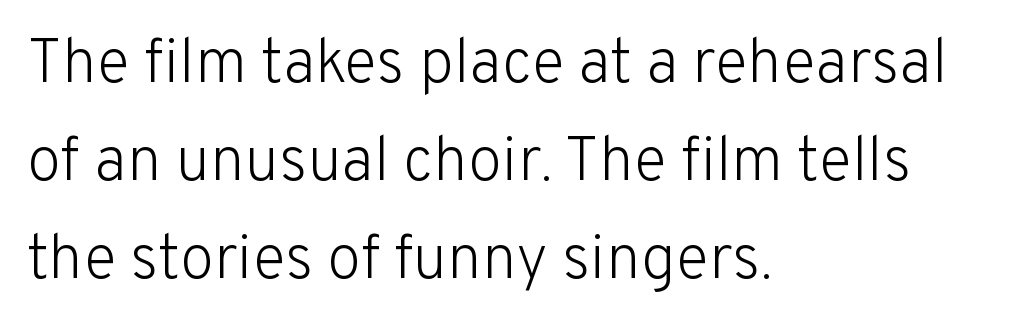
The type is set solid horizontally, with unmodified tracking. These lines sit exactly where default settings would place them. The space directly below the letters is spotless. A roman cut, with each character standing at attention. Weight: not bold — regular or lighter. Spacing verdict: proportional, widths tailored to each character.
